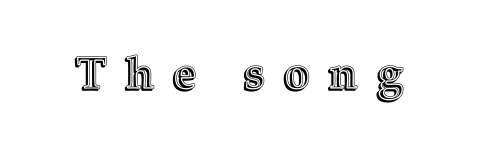
The image shows 45 px text type, upright; set unusually wide letter spacing (+0.43 em), not underlined; a medium x-height.
